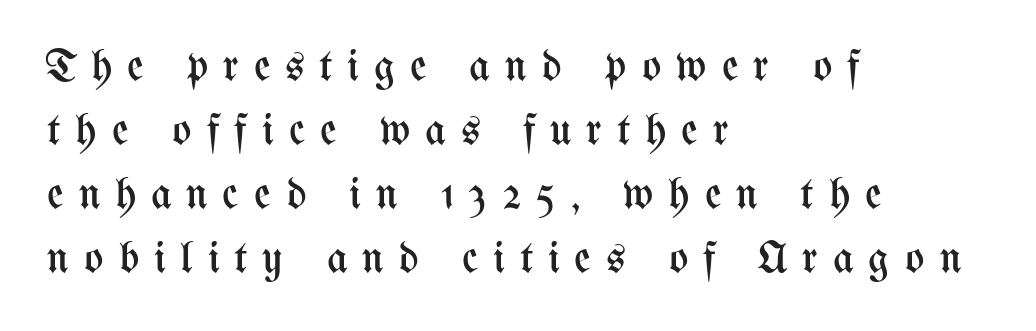
These lines are rendered in a variable-pitch font. You can tell it's not italic because the verticals are truly vertical. Words appear elongated and porous because spacing is wide. The strip under each line holds only bare page. Teacher's note: observe the even left margin — that is flush-left alignment.
